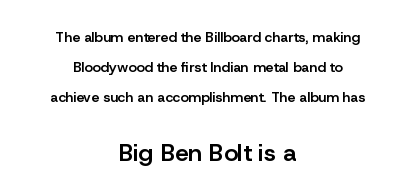
The image shows 24 px text type, upright; set centered, loose line spacing (2.13x), normal letter spacing, not underlined; the second (bottom) block is 1.71x larger.
